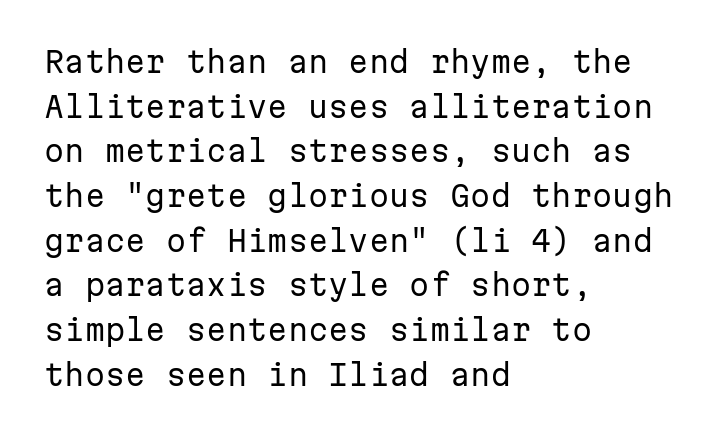
Q: Is the text bold? A: No.
Q: Is the text italic (slanted)? A: No, it is upright.
Q: Is the typeface a serif or a sans-serif typeface? A: Sans-serif.
Q: Is the text underlined? A: No.
Q: How is the paragraph aligned? A: Left-aligned.
Q: Is the spacing between letters normal or unusually wide? A: Normal.
Q: Is the spacing between lines tight, normal or loose? A: Normal.
Q: Width (condensed, normal, or wide)? A: Normal.
Q: Stroke contrast? A: Low.
Q: x-height? A: Medium.
Q: Monospaced? A: Yes.
